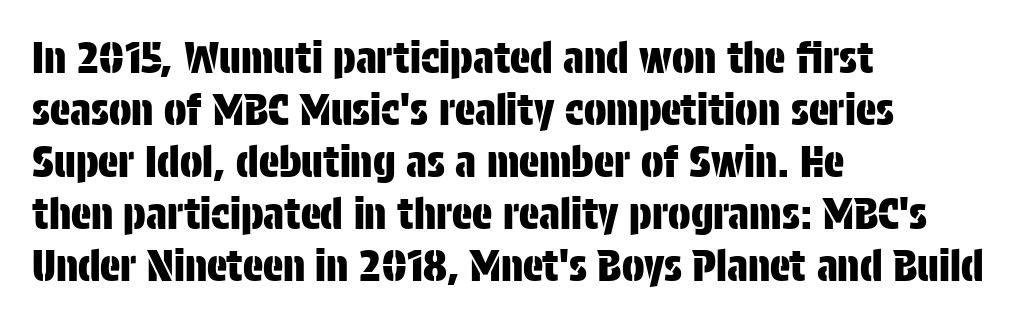
Any mark beneath the type? The region is blank. Caption: multi-line text, flush left, ragged right. Letterform terminals end flat and unadorned throughout the passage. The lettering stays uniformly vertical, giving the passage a roman look. Spacing verdict: proportional, widths tailored to each character.
